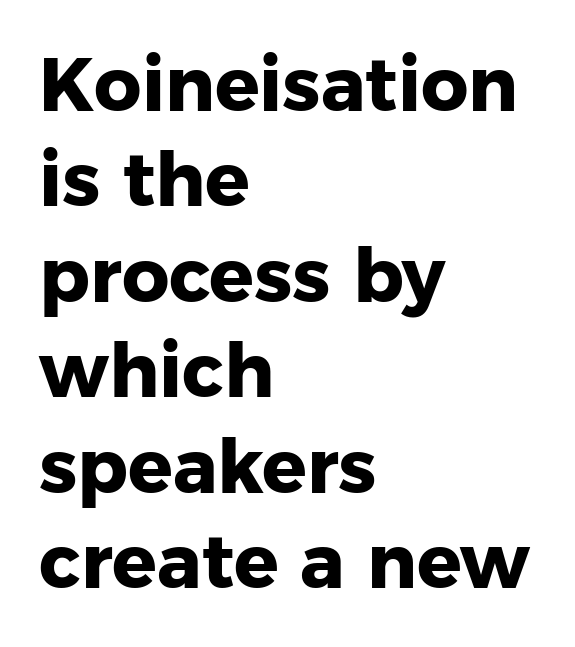
The image shows 74 px heavy sans-serif type, upright; set left-aligned, normal line spacing (1.29x), normal letter spacing, not underlined; low stroke contrast and a medium x-height.
